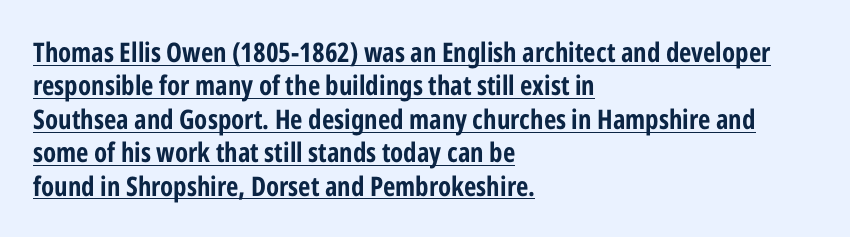
The image shows 27 px bold type, upright; set left-aligned, line spacing 1.24x, normal letter spacing, underlined.
